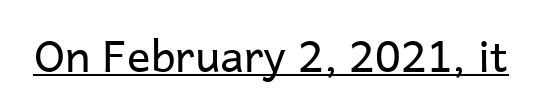
Q: Is the text bold? A: No.
Q: Is the text italic (slanted)? A: No, it is upright.
Q: Is the typeface a serif or a sans-serif typeface? A: Sans-serif.
Q: Is the text underlined? A: Yes.
Q: Is the spacing between letters normal or unusually wide? A: Normal.
Q: Width (condensed, normal, or wide)? A: Normal.
Q: Stroke contrast? A: Low.
Q: x-height? A: Medium.
Q: Monospaced? A: No.
